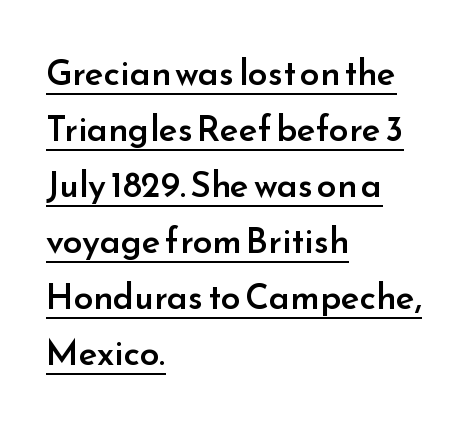
Q: Is the text bold? A: Semi-bold.
Q: Is the text italic (slanted)? A: No, it is upright.
Q: Is the typeface a serif or a sans-serif typeface? A: Sans-serif.
Q: Is the text underlined? A: Yes.
Q: How is the paragraph aligned? A: Left-aligned.
Q: Is the spacing between letters normal or unusually wide? A: Normal.
Q: Is the spacing between lines tight, normal or loose? A: Normal.
Q: Width (condensed, normal, or wide)? A: Normal.
Q: Stroke contrast? A: Low.
Q: x-height? A: Small.
Q: Monospaced? A: No.
